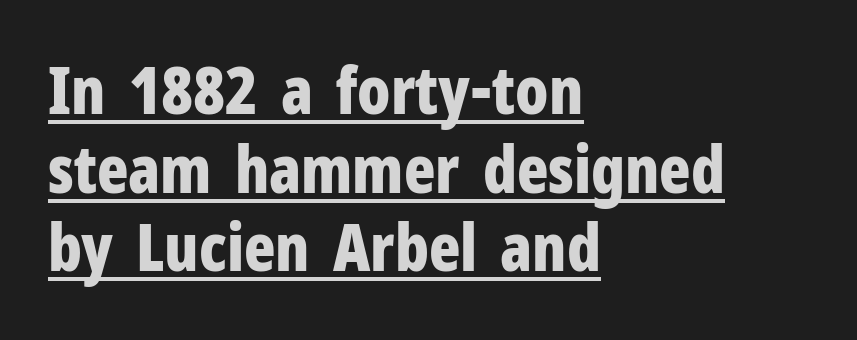
{"serif": "no", "italic": "no", "bold": "yes", "weight": "bold", "width": "condensed", "stroke_contrast": "low", "x_height": "medium", "monospaced": "no", "underline": "yes", "align": "left", "line_spacing_ratio": 1.21, "letter_spacing": "normal", "letter_spacing_em": 0.0, "glyph_px": 65}
